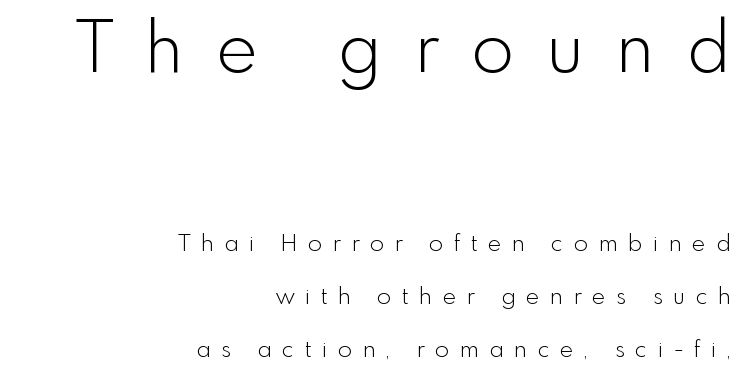
The letters carry no serifs — their stems end cleanly without finishing strokes. Between these two stacked blocks, the higher one wins on size. The zone under the glyphs is completely vacant. Quick note: not italic, upright. The rag falls on the left side of this text block.
